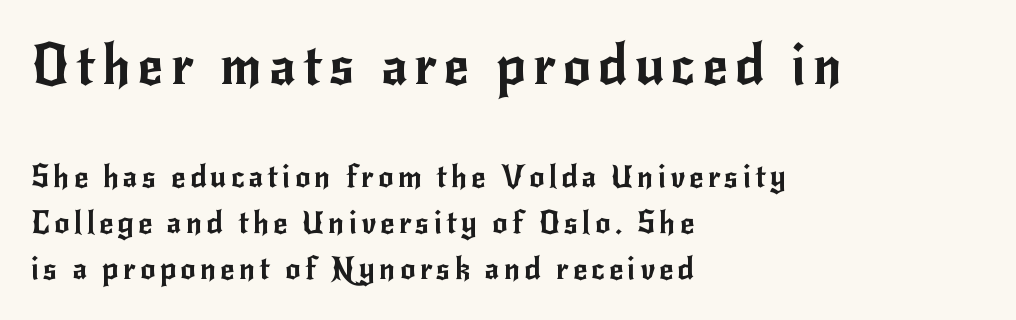
Q: Is the text italic (slanted)? A: No, it is upright.
Q: Is the typeface a serif or a sans-serif typeface? A: Sans-serif.
Q: Is the text underlined? A: No.
Q: How is the paragraph aligned? A: Left-aligned.
Q: Is the spacing between lines tight, normal or loose? A: Normal.
Q: Which block of text is set in a larger size, the first (top) or the second (bottom)? A: The first (top) one.
Q: Width (condensed, normal, or wide)? A: Normal.
Q: Stroke contrast? A: Low.
Q: x-height? A: Small.
Q: Monospaced? A: No.
